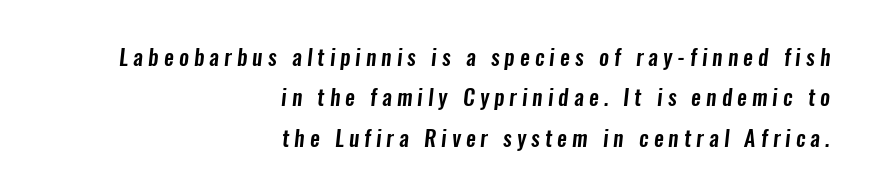
Q: Is the text underlined? A: No.
Q: How is the paragraph aligned? A: Right-aligned.
Q: Is the spacing between letters normal or unusually wide? A: Unusually wide.
